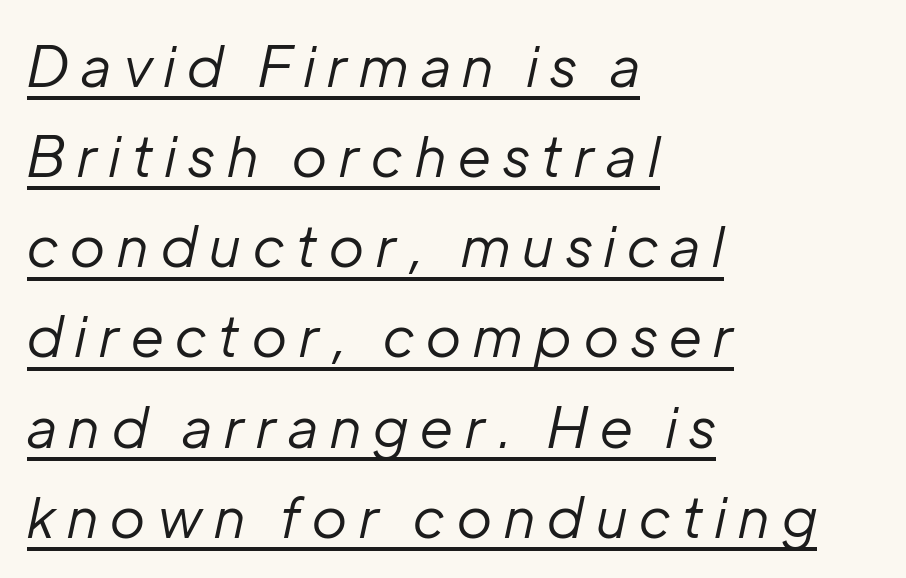
Leading: standard. Spacing verdict: proportional, widths tailored to each character. Style check: oblique. The face looks like a standard text weight, possibly lighter. Every word sits above its own underline. Reading down the block, your eye returns to a fixed left position each line.
